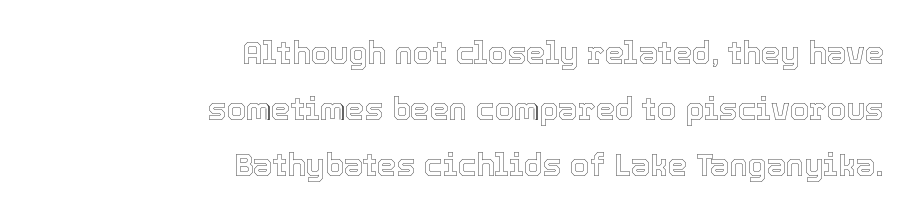
{"italic": "no", "width": "normal", "x_height": "medium", "monospaced": "no", "underline": "no", "align": "right", "line_spacing_ratio": 1.81, "letter_spacing": "normal", "letter_spacing_em": 0.0, "glyph_px": 31}
